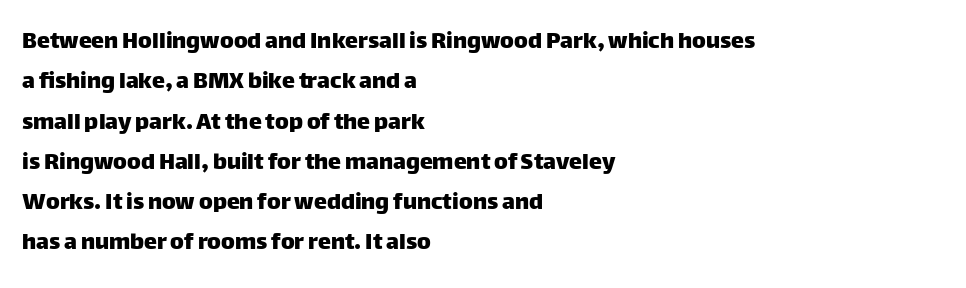
This rendering uses left alignment, leaving the right contour irregular. The vertical gap from one line to the next is medium. The space beneath each line is pristine and unruled. Does extra space separate the letters? No, they use regular spacing. Every character sits straight up, as roman type does.
